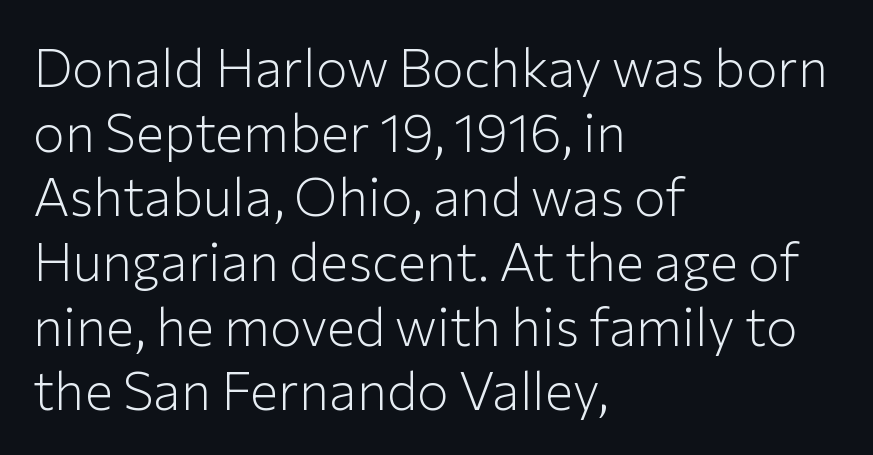
The image shows 53 px light sans-serif type, upright; set left-aligned, line spacing 1.22x, normal letter spacing, not underlined; low stroke contrast and a medium x-height.
